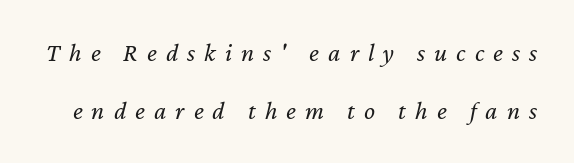
{"italic": "yes", "lean": "right", "slant_degrees": 12, "bold": "no", "underline": "no", "line_spacing": "loose", "line_spacing_ratio": 2.25, "letter_spacing": "wide", "letter_spacing_em": 0.35, "glyph_px": 26}
